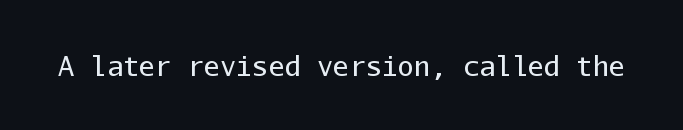
{"italic": "no", "bold": "no", "underline": "no", "letter_spacing": "normal", "letter_spacing_em": 0.0, "glyph_px": 27}
